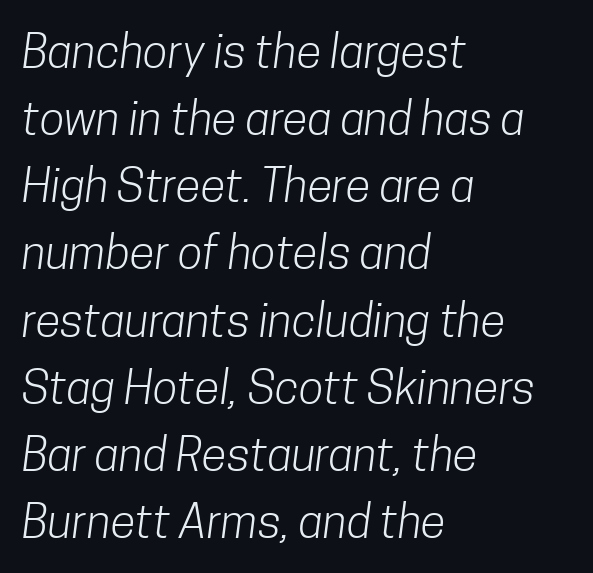
In CSS terms this would be text-align: left. Vertically, the passage feels balanced, rows spaced as you'd expect. In terms of letterspacing, this is plain default setting. Bold? No — there's no thickening of the strokes.
